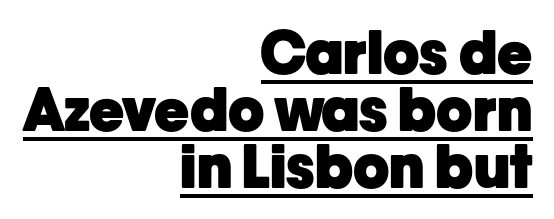
The image shows 59 px heavy sans-serif type, upright; set right-aligned, tight line spacing (0.97x), normal letter spacing, underlined; low stroke contrast and a medium x-height.
